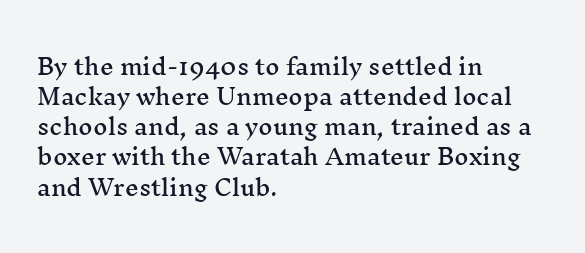
{"italic": "no", "underline": "no", "align": "left", "line_spacing": "normal", "line_spacing_ratio": 1.37, "letter_spacing": "normal", "letter_spacing_em": 0.0, "glyph_px": 22}
